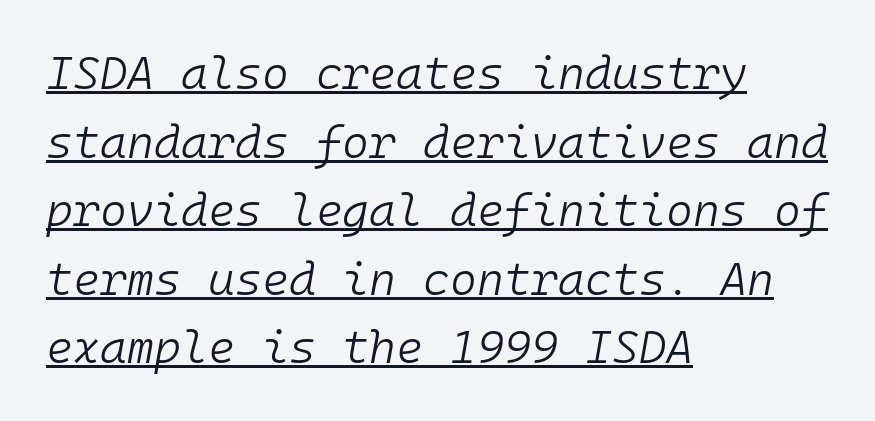
Each word holds together tightly as a unit, with standard inter-letter gaps. Underlined type. A typesetter would call this monospace, since all characters share one set width. If you drew a line through each stem, it would be angled. The typeface has the unassuming heft of standard copy or less. Does the leading feel generous? No, just average.
